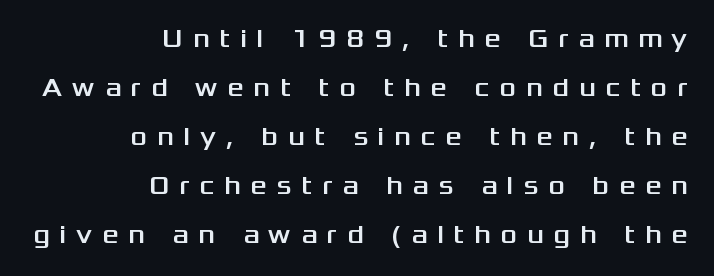
{"italic": "no", "underline": "no", "align": "right", "line_spacing": "loose", "line_spacing_ratio": 1.96, "letter_spacing": "wide", "letter_spacing_em": 0.4, "glyph_px": 25}
